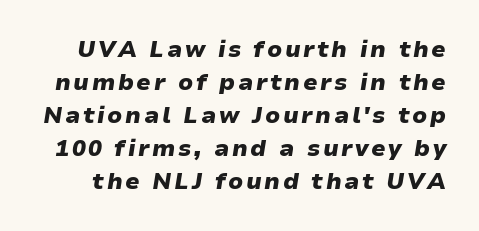
{"italic": "yes", "lean": "right", "slant_degrees": 9, "bold": "yes", "underline": "no", "line_spacing": "normal", "line_spacing_ratio": 1.43, "glyph_px": 23}
